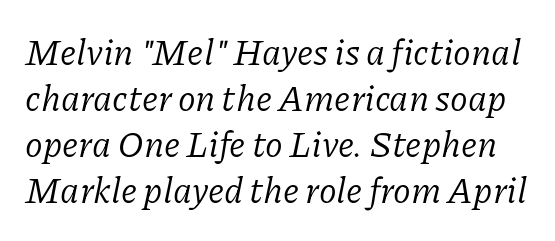
The image shows 36 px regular-weight serif type, italic (leaning right); set normal line spacing (1.28x), normal letter spacing, not underlined; low stroke contrast and a medium x-height.
